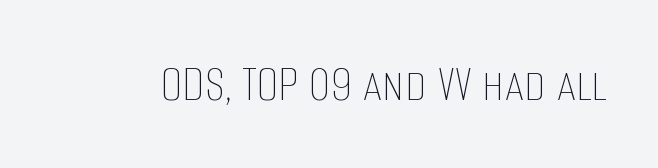
{"italic": "no", "bold": "no", "weight": "thin", "width": "condensed", "stroke_contrast": "low", "x_height": "large", "monospaced": "no", "underline": "no", "letter_spacing": "normal", "letter_spacing_em": 0.0, "glyph_px": 54}
